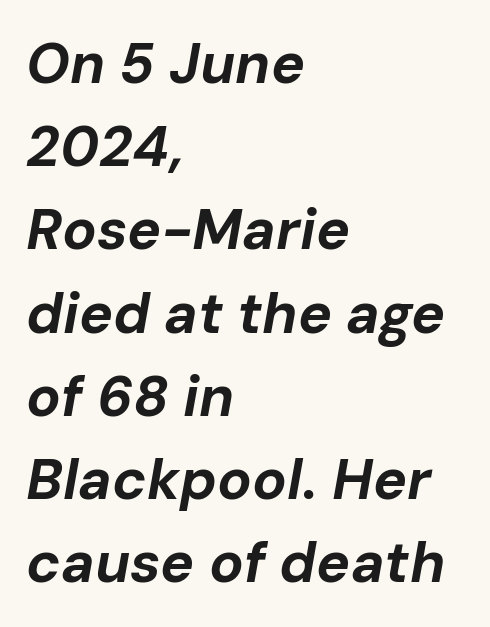
Character widths vary here, with narrow letters taking less room than wide ones. Strokes here are thick enough to call this a true bold. Regular leading. Inter-character spacing is left at the font's built-in metrics. This rendering uses left alignment, leaving the right contour irregular.
